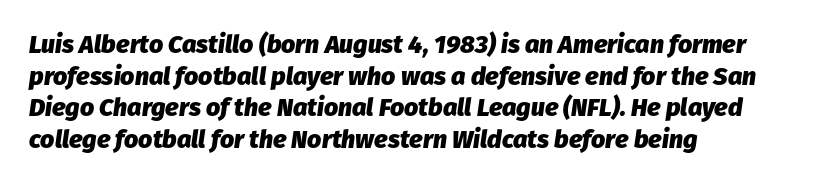
{"italic": "yes", "lean": "right", "slant_degrees": 8, "bold": "yes", "underline": "no", "align": "left", "line_spacing": "normal", "line_spacing_ratio": 1.27, "letter_spacing": "normal", "letter_spacing_em": 0.0, "glyph_px": 25}
